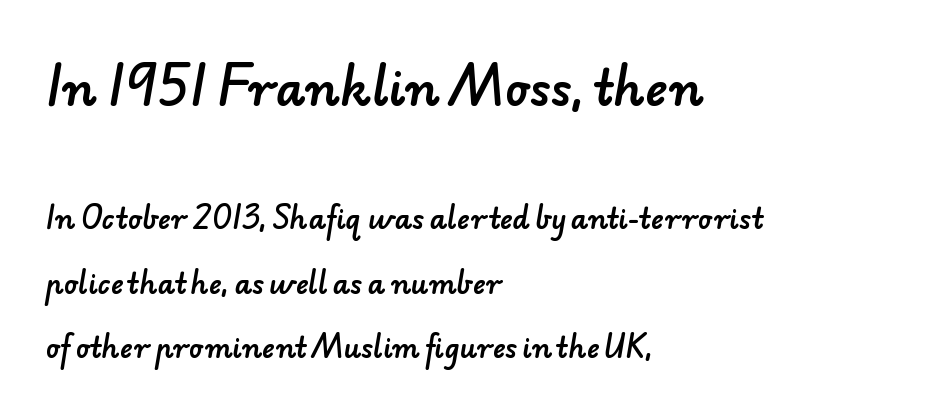
Rows of type keep a wide berth in the vertical direction. This rendering features lettering with no underline. Does the type have serifs? No, each stem ends abruptly. Compared with a centered layout, this one pins lines to the left instead. The face used here appears at its bigger size in the upper chunk.
